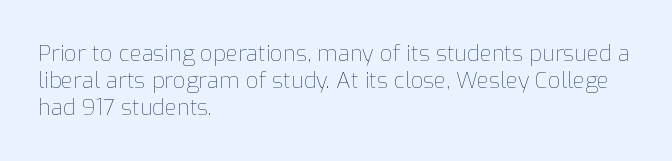
The image shows 22 px text type, upright; set left-aligned, line spacing 1.22x, normal letter spacing, not underlined.
